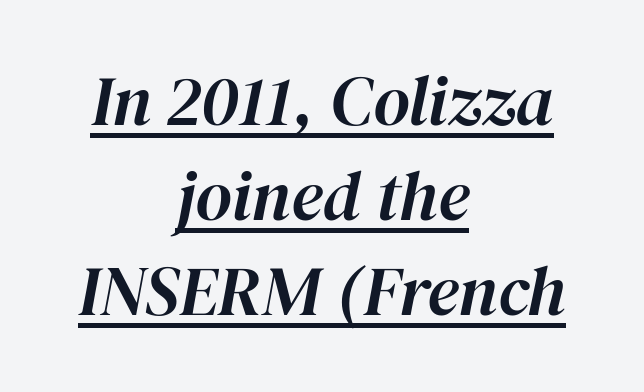
The image shows 70 px text type, italic (leaning right); set centered, normal line spacing (1.36x), normal letter spacing, underlined; high stroke contrast and a medium x-height.
